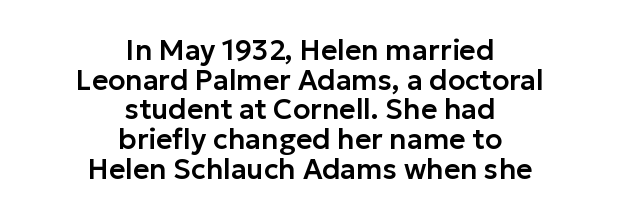
Q: Is the text italic (slanted)? A: No, it is upright.
Q: Is the typeface a serif or a sans-serif typeface? A: Sans-serif.
Q: Is the text underlined? A: No.
Q: How is the paragraph aligned? A: Centered.
Q: Is the spacing between letters normal or unusually wide? A: Normal.
Q: Is the spacing between lines tight, normal or loose? A: Tight.
Q: Width (condensed, normal, or wide)? A: Normal.
Q: Stroke contrast? A: Low.
Q: x-height? A: Medium.
Q: Monospaced? A: No.
